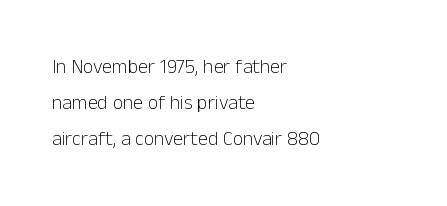
Q: Is the text bold? A: No.
Q: Is the text italic (slanted)? A: No, it is upright.
Q: Is the text underlined? A: No.
Q: How is the paragraph aligned? A: Left-aligned.
Q: Is the spacing between letters normal or unusually wide? A: Normal.
